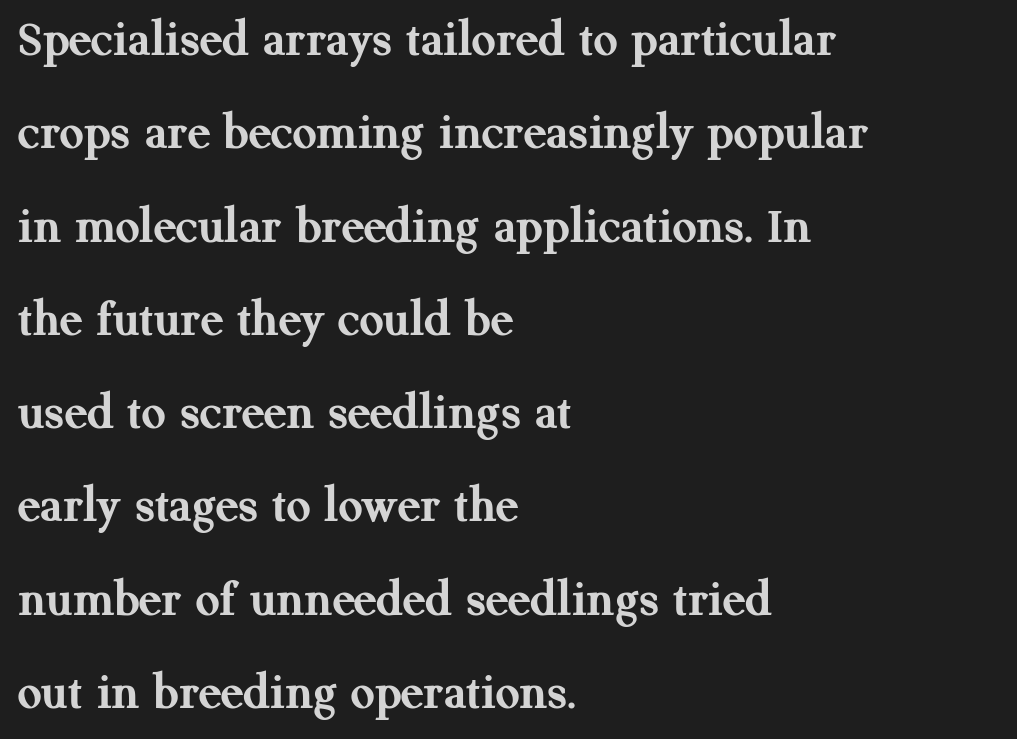
The image shows 53 px semibold serif type, upright; set left-aligned, line spacing 1.76x, normal letter spacing, not underlined; medium stroke contrast and a medium x-height.
